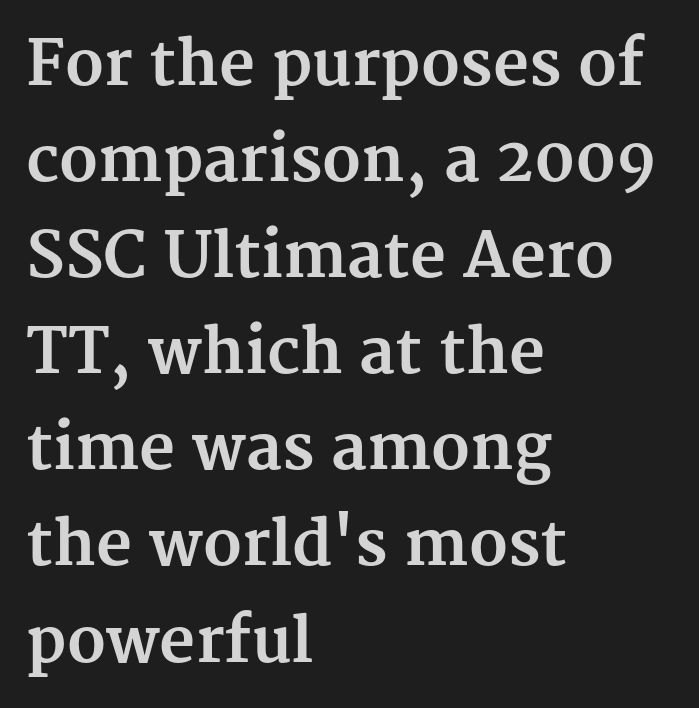
The image shows 62 px bold serif type, upright; set left-aligned, normal line spacing (1.55x), normal letter spacing, not underlined; medium stroke contrast and a medium x-height.
